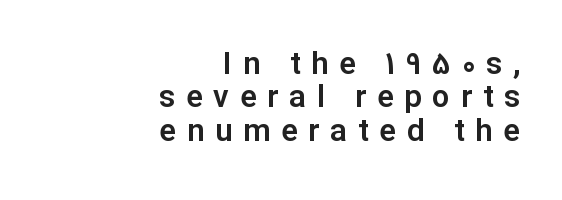
These lines are set flush right with a ragged left edge. These lines are rendered in a variable-pitch font. The line-height multiplier appears low, near solid setting. The font's upright variant was chosen for this text.
